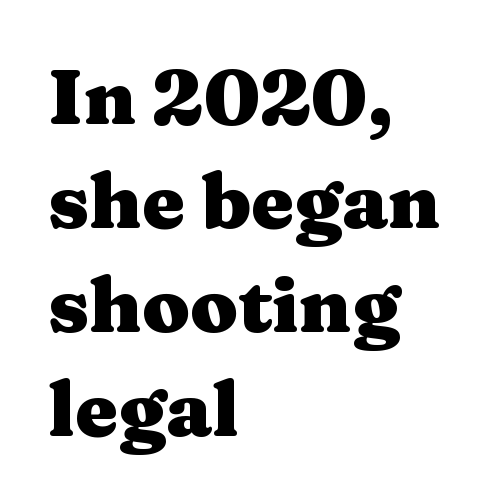
{"serif": "yes", "italic": "no", "bold": "yes", "weight": "heavy", "width": "wide", "stroke_contrast": "medium", "x_height": "medium", "monospaced": "no", "underline": "no", "align": "left", "line_spacing": "normal", "line_spacing_ratio": 1.35, "letter_spacing": "normal", "letter_spacing_em": 0.0, "glyph_px": 77}
